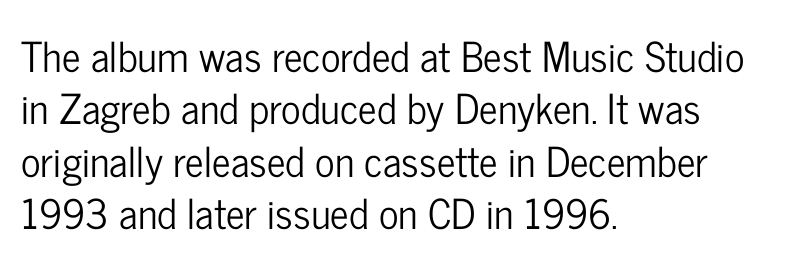
{"serif": "no", "italic": "no", "width": "condensed", "stroke_contrast": "low", "x_height": "medium", "monospaced": "no", "underline": "no", "align": "left", "line_spacing": "normal", "line_spacing_ratio": 1.28, "letter_spacing": "normal", "letter_spacing_em": 0.0, "glyph_px": 41}
